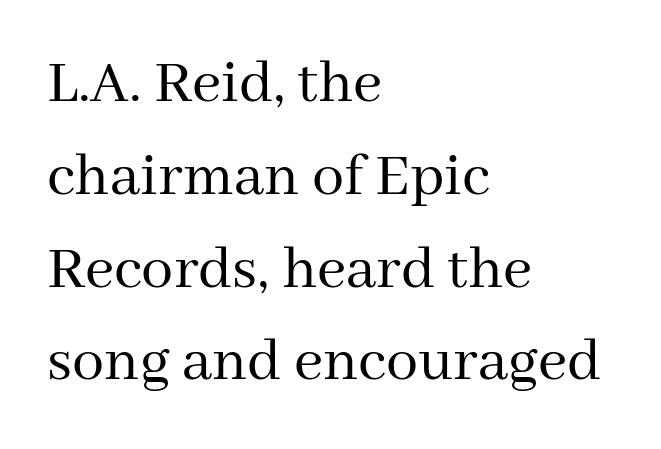
Q: Is the text bold? A: No.
Q: Is the text italic (slanted)? A: No, it is upright.
Q: Is the typeface a serif or a sans-serif typeface? A: Serif.
Q: Is the text underlined? A: No.
Q: How is the paragraph aligned? A: Left-aligned.
Q: Is the spacing between letters normal or unusually wide? A: Normal.
Q: Is the spacing between lines tight, normal or loose? A: Normal.
Q: Width (condensed, normal, or wide)? A: Normal.
Q: Stroke contrast? A: Medium.
Q: x-height? A: Medium.
Q: Monospaced? A: No.
